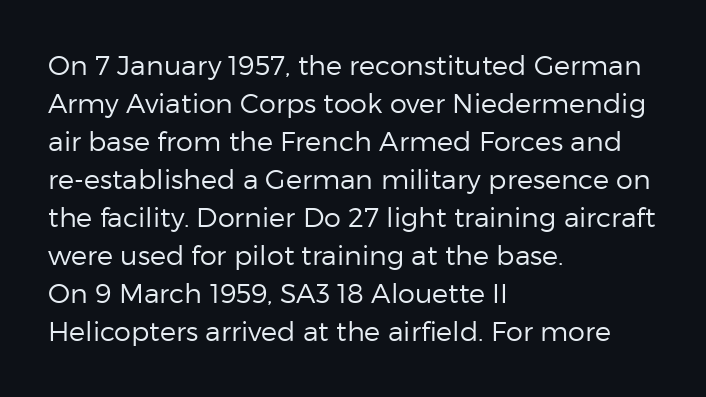
The image shows 27 px text type, upright; set left-aligned, normal line spacing (1.41x), normal letter spacing, not underlined.
